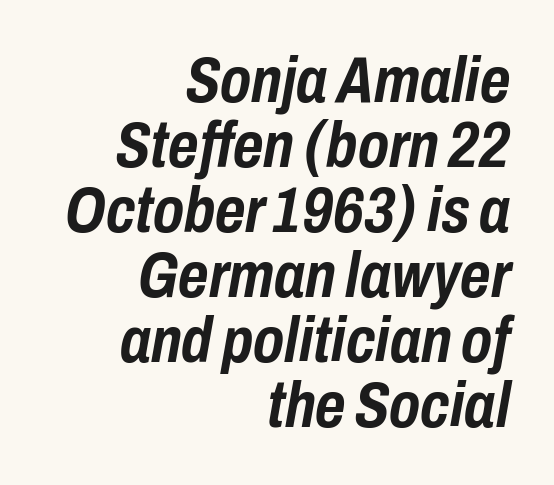
{"italic": "yes", "lean": "right", "slant_degrees": 10, "bold": "yes", "weight": "semibold", "width": "condensed", "stroke_contrast": "low", "x_height": "medium", "monospaced": "no", "underline": "no", "align": "right", "line_spacing": "tight", "line_spacing_ratio": 1.0, "letter_spacing": "normal", "letter_spacing_em": 0.0, "glyph_px": 65}
